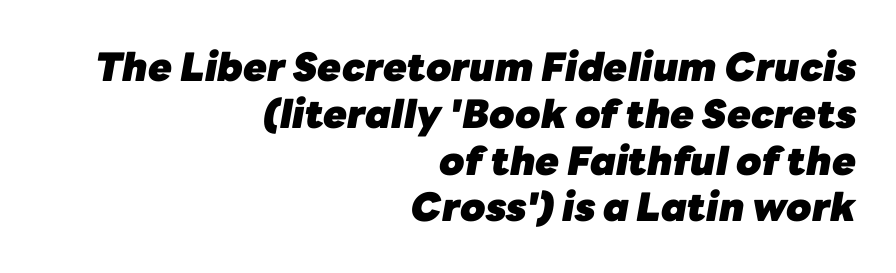
Q: Is the text bold? A: Yes.
Q: Is the text italic (slanted)? A: Yes, it leans right by about 10 degrees.
Q: Is the text underlined? A: No.
Q: How is the paragraph aligned? A: Right-aligned.
Q: Is the spacing between letters normal or unusually wide? A: Normal.
Q: Width (condensed, normal, or wide)? A: Normal.
Q: Stroke contrast? A: Low.
Q: x-height? A: Medium.
Q: Monospaced? A: No.
